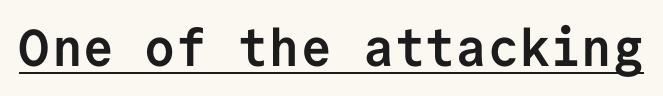
The image shows 52 px semibold sans-serif type, upright, monospaced; set normal letter spacing, underlined; low stroke contrast and a medium x-height.
